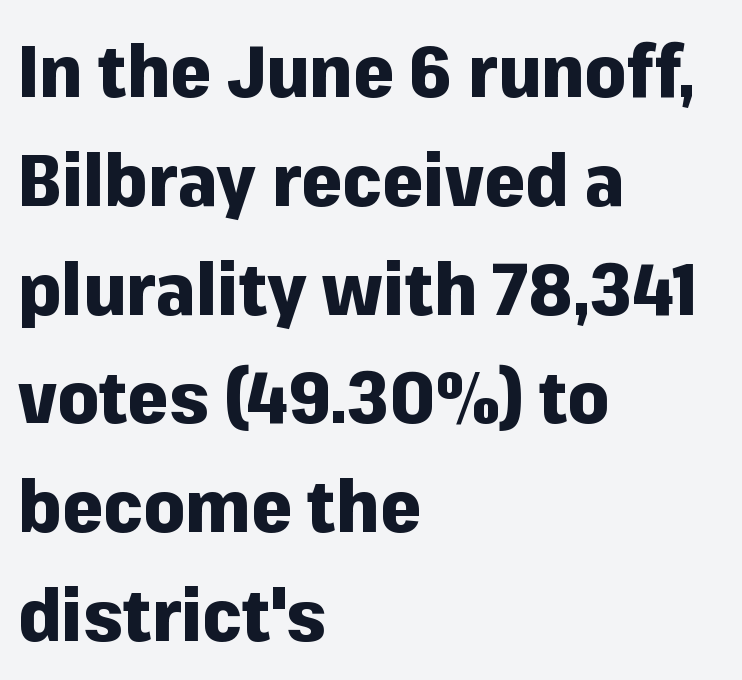
Students, this is bold: see how much ink each stroke carries. One-word summary of the alignment: left. Honestly, the row spacing looks completely unremarkable. Varying glyph widths throughout — classic text-font behaviour. Check the space under the baseline: it is left empty.
